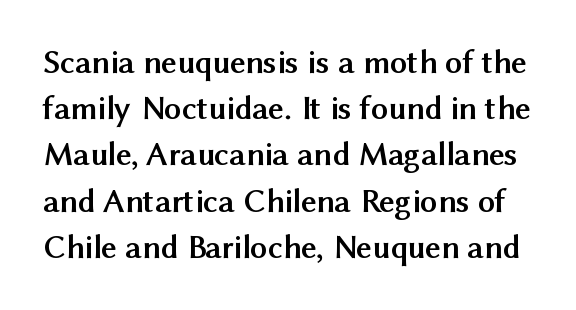
{"serif": "no", "italic": "no", "bold": "yes", "weight": "semibold", "width": "normal", "stroke_contrast": "medium", "x_height": "medium", "monospaced": "no", "underline": "no", "line_spacing": "normal", "line_spacing_ratio": 1.36, "letter_spacing": "normal", "letter_spacing_em": 0.0, "glyph_px": 34}
